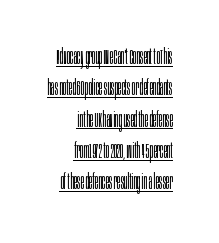
The image shows 21 px text type, upright; set right-aligned, normal line spacing (1.49x), normal letter spacing, underlined.
